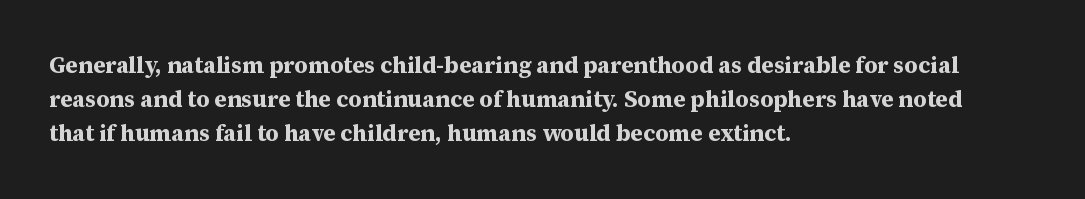
The image shows 23 px bold type, upright; set left-aligned, normal line spacing (1.48x), normal letter spacing, not underlined.
